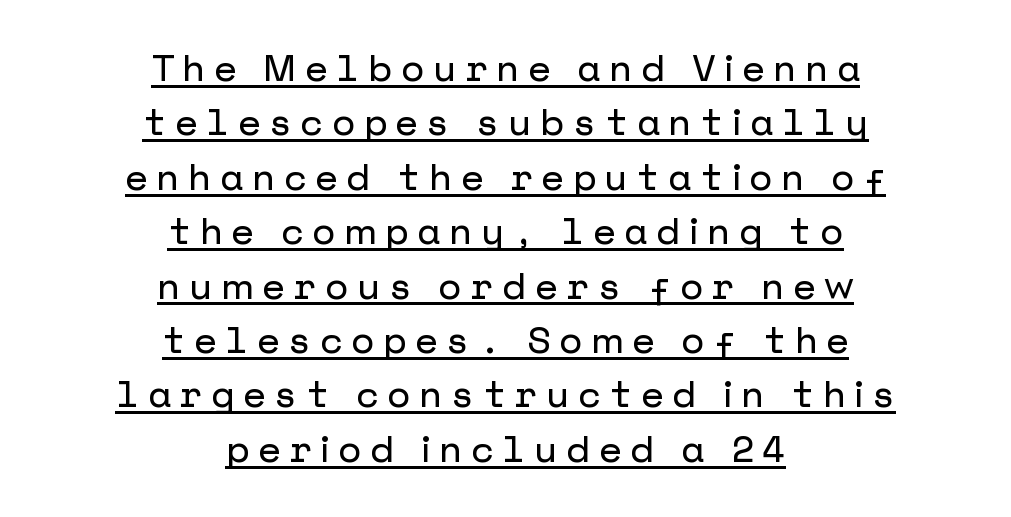
Neither beginnings nor endings align; midpoints do. This is the regular roman posture of the typeface. Leading matches the norm, producing a regular column. The letters are spread apart with noticeably loose tracking. The sample's only ornament is a line tracing under the words. The typeface chosen for these lines omits serifs.
